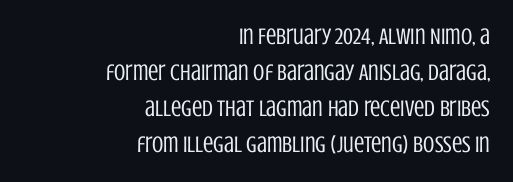
The image shows 23 px text type, upright; set right-aligned, normal line spacing (1.57x), normal letter spacing, not underlined.
